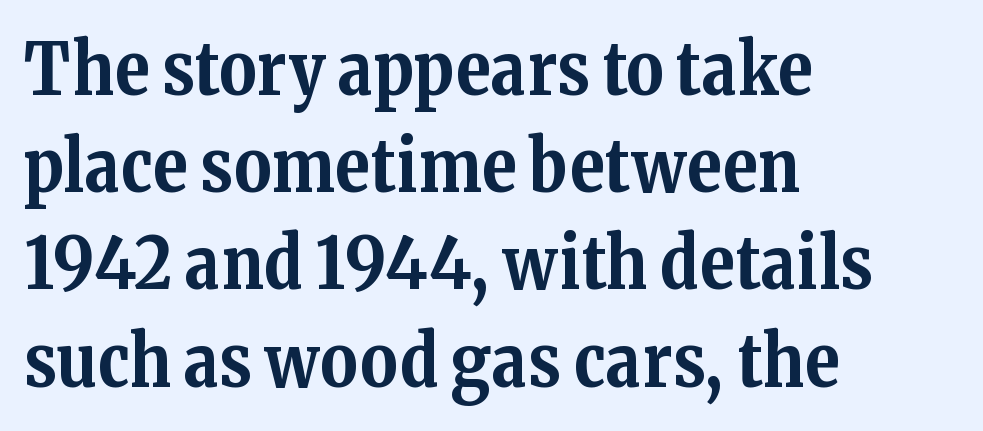
The image shows 72 px bold serif type, upright; set left-aligned, normal line spacing (1.35x), normal letter spacing, not underlined; medium stroke contrast and a medium x-height.
